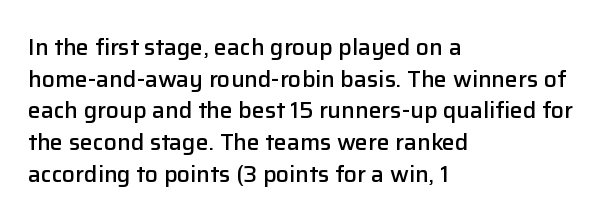
How would I describe the line gaps? Plain and ordinary. A fair bit of extra ink — the face is semibold, not bold. Check the space under the baseline: it is left empty. Style check: upright.
